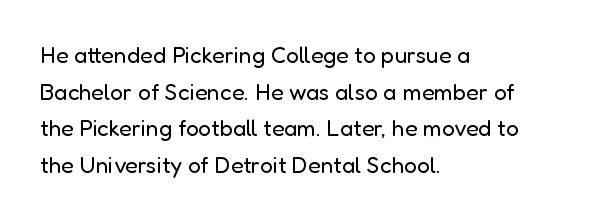
Q: Is the text bold? A: No.
Q: Is the text italic (slanted)? A: No, it is upright.
Q: Is the text underlined? A: No.
Q: How is the paragraph aligned? A: Left-aligned.
Q: Is the spacing between letters normal or unusually wide? A: Normal.
Q: Is the spacing between lines tight, normal or loose? A: Normal.
